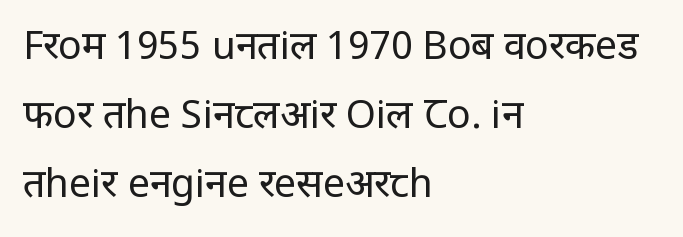
Nope, not italic — everything's standing straight. Is this a sans? Yes — the strokes have no serifs. Does the copy run flush right? No — it runs flush left. Letter spacing: default.
